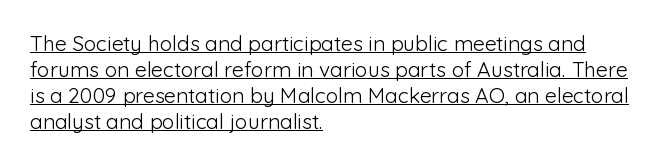
{"italic": "no", "bold": "no", "underline": "yes", "align": "left", "line_spacing_ratio": 1.24, "letter_spacing": "normal", "letter_spacing_em": 0.0, "glyph_px": 21}
